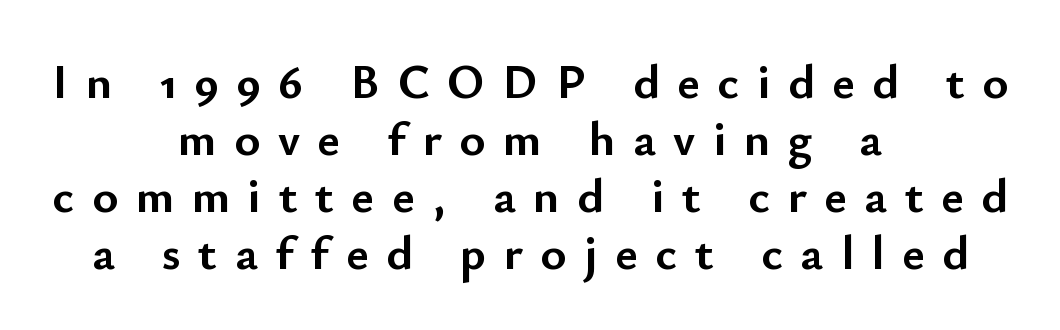
Tracking value appears strongly positive — letters spread wide. The rendering positions every line midway between the sides. The type family on display is of the sans-serif kind. Beneath every word, the page is bare.
